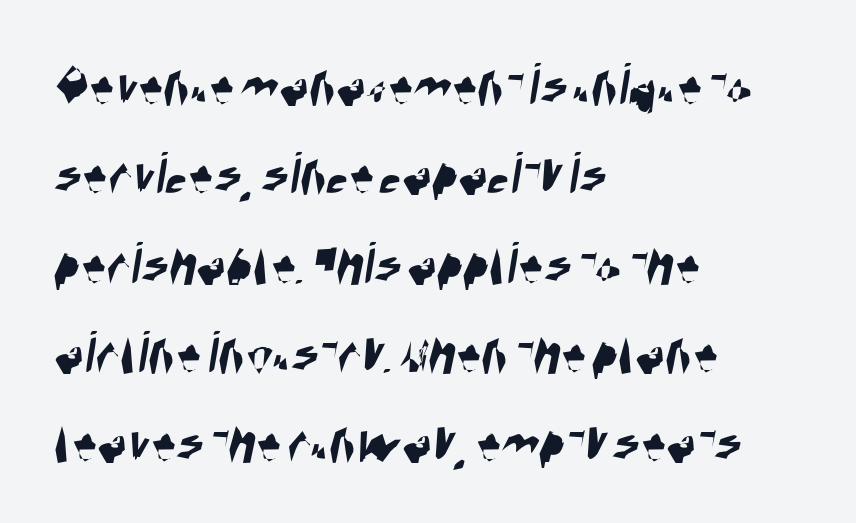
Q: Is the typeface a serif or a sans-serif typeface? A: Sans-serif.
Q: Is the text underlined? A: No.
Q: How is the paragraph aligned? A: Left-aligned.
Q: Is the spacing between letters normal or unusually wide? A: Normal.
Q: Is the spacing between lines tight, normal or loose? A: Normal.
Q: Width (condensed, normal, or wide)? A: Condensed.
Q: Stroke contrast? A: High.
Q: x-height? A: Large.
Q: Monospaced? A: No.
